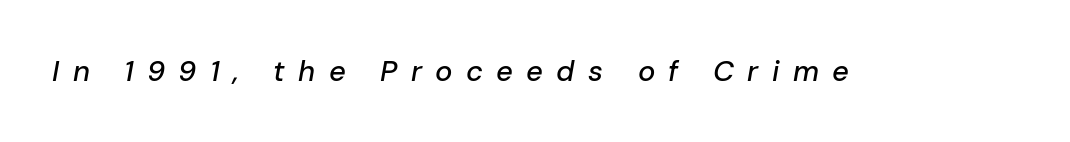
The image shows 29 px text type, italic (leaning right); set unusually wide letter spacing (+0.46 em), not underlined; low stroke contrast and a medium x-height.
